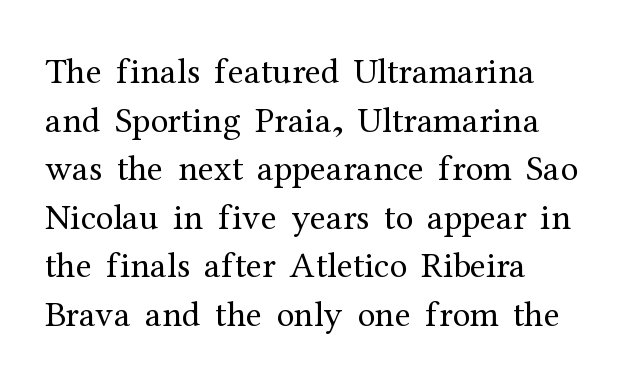
Q: Is the text bold? A: No.
Q: Is the text italic (slanted)? A: No, it is upright.
Q: Is the typeface a serif or a sans-serif typeface? A: Serif.
Q: Is the text underlined? A: No.
Q: How is the paragraph aligned? A: Left-aligned.
Q: Is the spacing between letters normal or unusually wide? A: Normal.
Q: Is the spacing between lines tight, normal or loose? A: Normal.
Q: Width (condensed, normal, or wide)? A: Normal.
Q: Stroke contrast? A: Medium.
Q: x-height? A: Medium.
Q: Monospaced? A: No.
